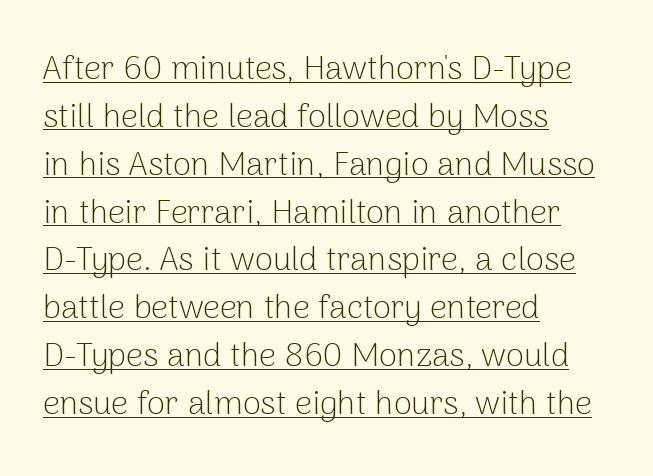
Q: Is the text bold? A: No.
Q: Is the text italic (slanted)? A: No, it is upright.
Q: Is the typeface a serif or a sans-serif typeface? A: Sans-serif.
Q: Is the text underlined? A: Yes.
Q: How is the paragraph aligned? A: Left-aligned.
Q: Is the spacing between letters normal or unusually wide? A: Normal.
Q: Is the spacing between lines tight, normal or loose? A: Normal.
Q: Width (condensed, normal, or wide)? A: Normal.
Q: Stroke contrast? A: Low.
Q: x-height? A: Medium.
Q: Monospaced? A: No.
